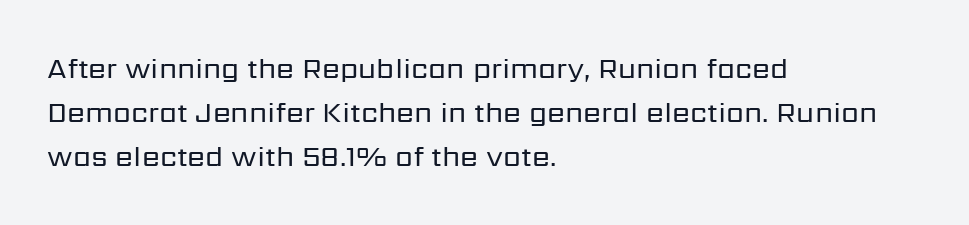
The image shows 29 px regular-weight sans-serif type, upright; set left-aligned, normal line spacing (1.52x), normal letter spacing, not underlined; low stroke contrast and a medium x-height.
